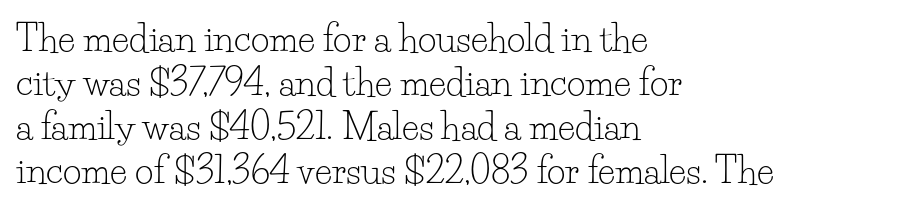
Q: Is the text bold? A: No.
Q: Is the text italic (slanted)? A: No, it is upright.
Q: Is the typeface a serif or a sans-serif typeface? A: Serif.
Q: Is the text underlined? A: No.
Q: How is the paragraph aligned? A: Left-aligned.
Q: Is the spacing between letters normal or unusually wide? A: Normal.
Q: Width (condensed, normal, or wide)? A: Normal.
Q: Stroke contrast? A: Low.
Q: x-height? A: Small.
Q: Monospaced? A: No.
